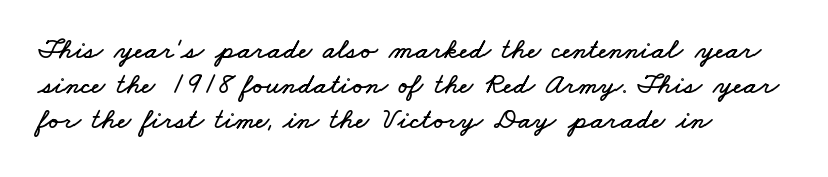
The passage shown is typed in a proportional face where columns would drift. Each line starts at the same left margin while the right side varies. Descenders are the only things crossing below the line. The gaps between neighbouring characters are ordinary and unremarkable.
